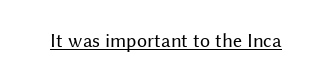
Between one letter and the next there's only the usual sliver of space. A roman cut, with each character standing at attention. The rendered words wear a rule along their underside. Heaviness? Minimal to ordinary, like unemphasized prose.
